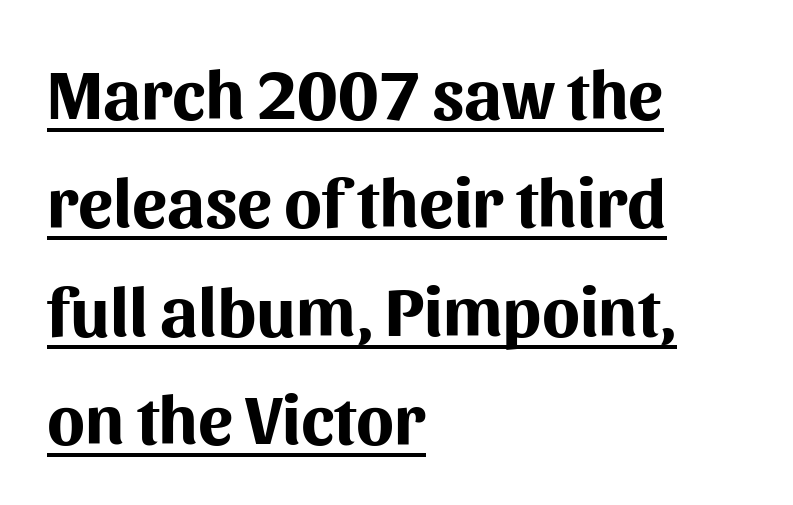
{"serif": "no", "italic": "no", "bold": "yes", "weight": "bold", "width": "normal", "stroke_contrast": "medium", "x_height": "medium", "monospaced": "no", "underline": "yes", "align": "left", "line_spacing": "normal", "line_spacing_ratio": 1.55, "letter_spacing": "normal", "letter_spacing_em": 0.0, "glyph_px": 70}
